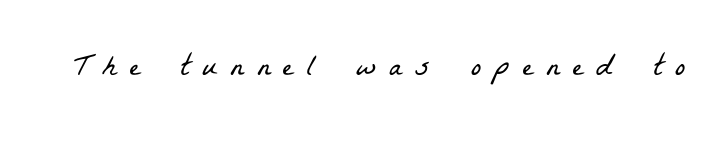
Inter-character spacing is expanded well beyond the font's built-in metrics. Plain, unruled lines of type. Note: serifs present on the glyphs. The face used here is proportionally spaced, like ordinary book or web type. No extra ink here — the face is not bold.
